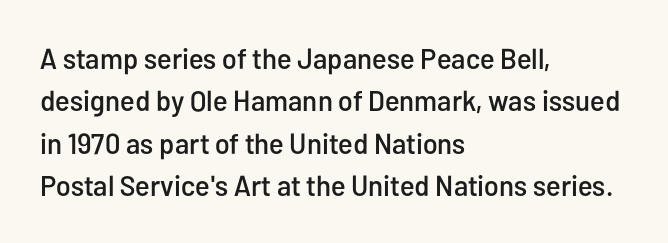
Interline gaps are of average width in this sample. The rendering keeps characters at their native spacing. The setting favours the left margin, as ordinary paragraphs usually do. A typesetter would call this proportional, since set widths differ per character. Nope, not italic — everything's standing straight. Just letters on the line, the space beneath them empty.
